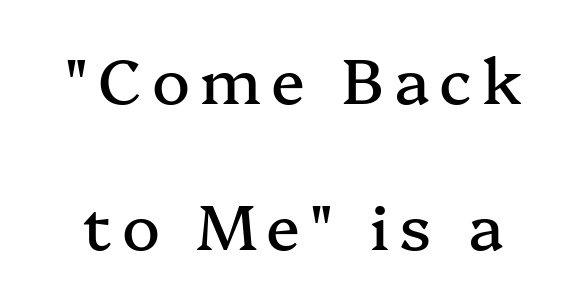
{"serif": "yes", "italic": "no", "width": "normal", "stroke_contrast": "medium", "x_height": "medium", "monospaced": "no", "underline": "no", "line_spacing": "loose", "line_spacing_ratio": 2.31, "glyph_px": 63}
